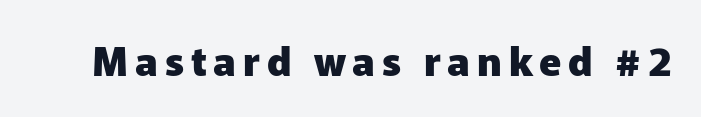
When letters stand straight like this, we call the style roman or upright. These words are printed bold, with thick strokes throughout. The designer went with a sans here, leaving each stem footless. Unmarked baselines from the first word to the last. This sample has the flowing, uneven cadence of proportional lettering.
